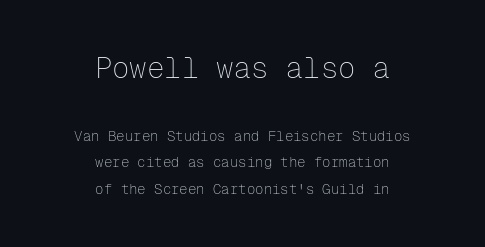
{"serif": "no", "italic": "no", "bold": "no", "weight": "thin", "width": "normal", "stroke_contrast": "low", "x_height": "medium", "monospaced": "yes", "underline": "no", "align": "center", "line_spacing_ratio": 1.89, "letter_spacing": "normal", "letter_spacing_em": 0.0, "larger_block": "first", "size_ratio": 2.07, "glyph_px": 29}
